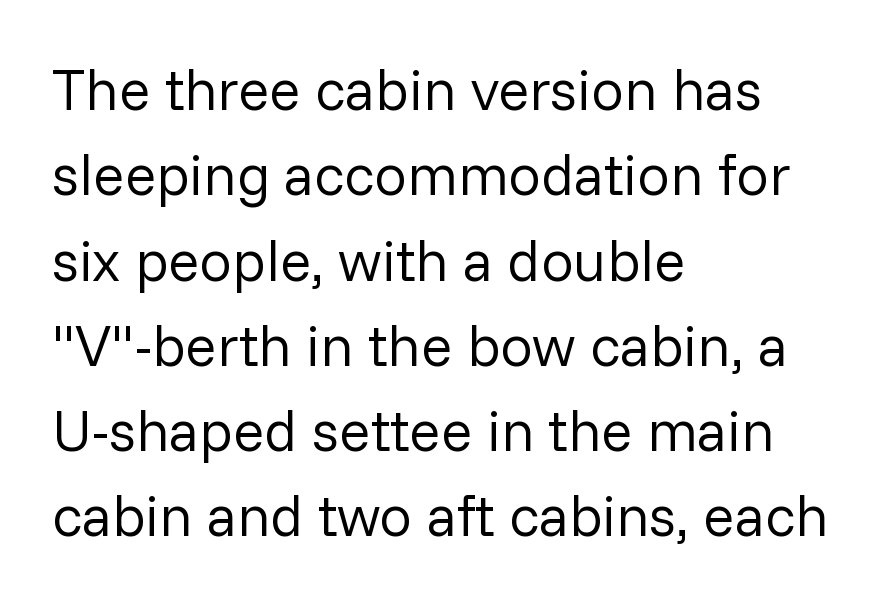
In terms of letterspacing, this is plain default setting. These lines are rendered in a variable-pitch font. The line-height multiplier appears to be the usual default. A sans-serif font was chosen for this passage.
